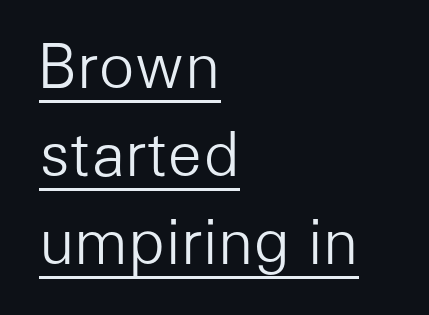
Observe the absence of serifs on each vertical stroke in this sample. The type is set solid horizontally, with unmodified tracking. Evenly set lines give the paragraph a standard silhouette. Left-aligned paragraph, ragged on the right. The specimen reads as upright at a glance. Weight: in the light-to-regular range.
